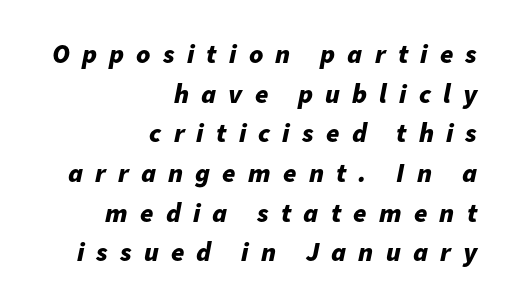
Chunky letters — that's bold for sure. In CSS terms this would be text-align: right. No word sits above an underline. The rows are spaced the way most documents space them. There's an unmistakable incline to the writing here.
